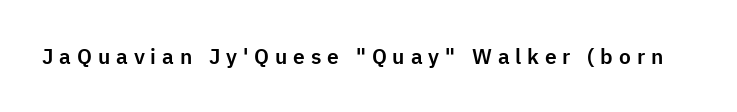
The tracking reads as deliberately expanded to a designer's eye. The letters stand upright; this is a roman face. Anything drawn beneath the words? Only blank space.
